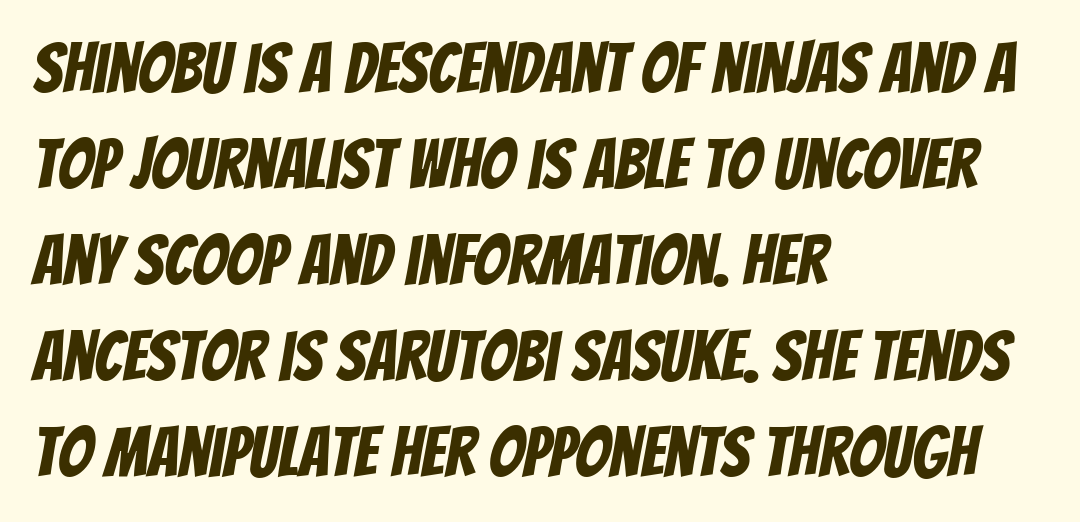
Q: Is the typeface a serif or a sans-serif typeface? A: Sans-serif.
Q: Is the text underlined? A: No.
Q: How is the paragraph aligned? A: Left-aligned.
Q: Is the spacing between letters normal or unusually wide? A: Normal.
Q: Is the spacing between lines tight, normal or loose? A: Normal.
Q: Width (condensed, normal, or wide)? A: Condensed.
Q: Stroke contrast? A: Low.
Q: x-height? A: Large.
Q: Monospaced? A: No.
